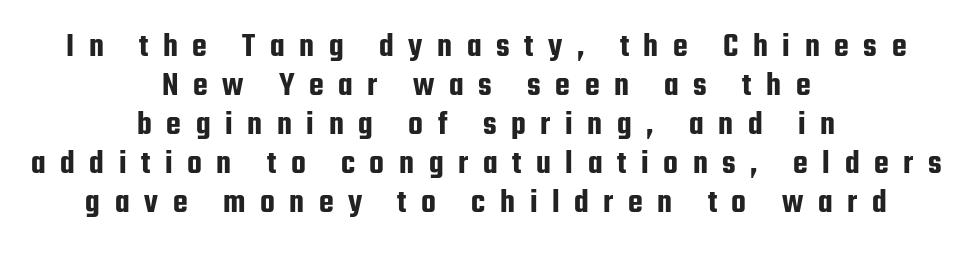
The image shows 34 px condensed sans-serif type, upright; set centered, tight line spacing (1.15x), unusually wide letter spacing (+0.43 em), not underlined; low stroke contrast and a medium x-height.
